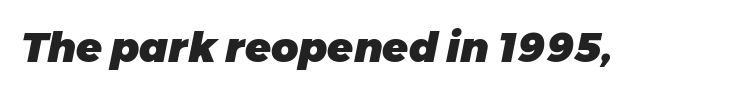
The image shows 42 px heavy type, italic (leaning right); set normal letter spacing, not underlined; low stroke contrast and a medium x-height.
